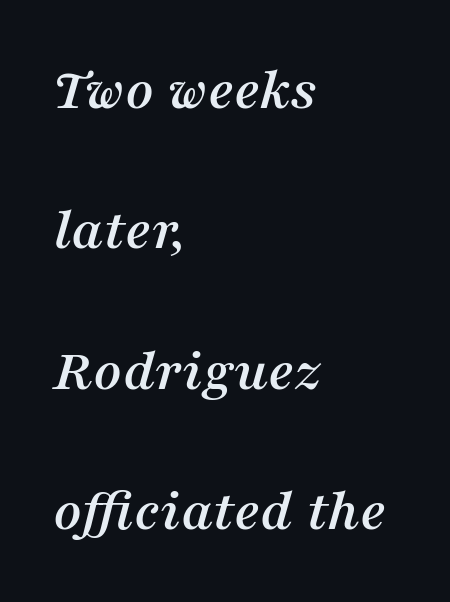
Looks like regular typesetting: each glyph gets only the width it needs. Alignment: flush left. The designer dialed line spacing up above the default. A typesetter would call this zero additional tracking. Clear beneath every line of the passage.
